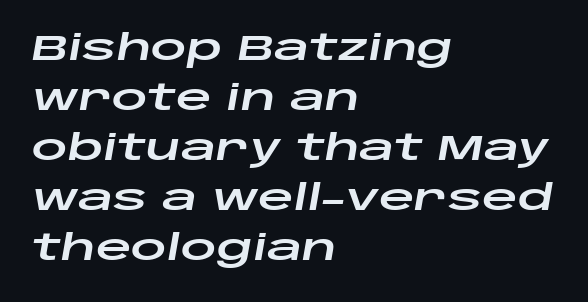
You could not count columns in this text — the font is proportionally spaced. Quick note: interline space is typical. Is the type slanted? Yes — the strokes lean at a clear angle. This rendering features lettering with no underline. Each word holds together tightly as a unit, with standard inter-letter gaps. Typeset ragged right — the left edge is the straight one.
